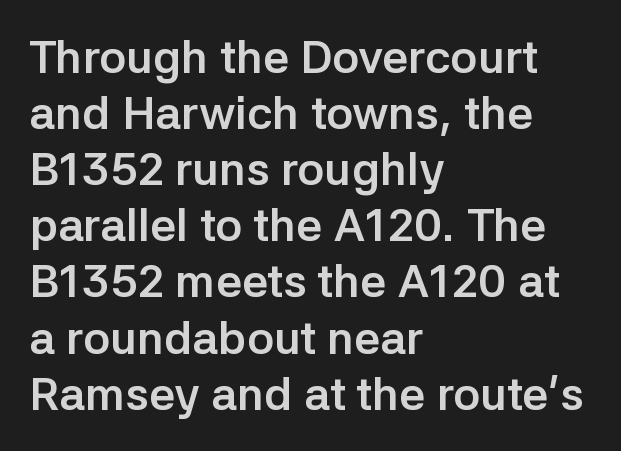
{"serif": "no", "italic": "no", "bold": "yes", "weight": "semibold", "width": "normal", "stroke_contrast": "low", "x_height": "medium", "monospaced": "no", "underline": "no", "align": "left", "line_spacing_ratio": 1.22, "letter_spacing": "normal", "letter_spacing_em": 0.0, "glyph_px": 46}
